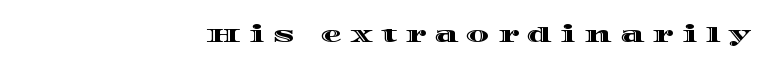
{"italic": "no", "underline": "no", "align": "right", "letter_spacing": "wide", "letter_spacing_em": 0.39, "glyph_px": 21}
